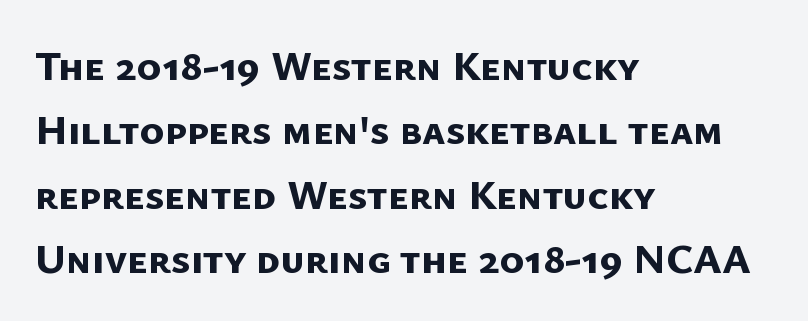
{"serif": "no", "bold": "yes", "weight": "bold", "width": "normal", "stroke_contrast": "low", "x_height": "medium", "monospaced": "no", "underline": "no", "align": "left", "line_spacing": "normal", "line_spacing_ratio": 1.53, "letter_spacing": "normal", "letter_spacing_em": 0.0, "glyph_px": 42}
